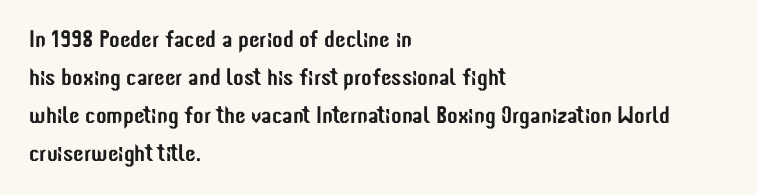
Q: Is the text italic (slanted)? A: No, it is upright.
Q: Is the text underlined? A: No.
Q: How is the paragraph aligned? A: Left-aligned.
Q: Is the spacing between letters normal or unusually wide? A: Normal.
Q: Is the spacing between lines tight, normal or loose? A: Normal.
